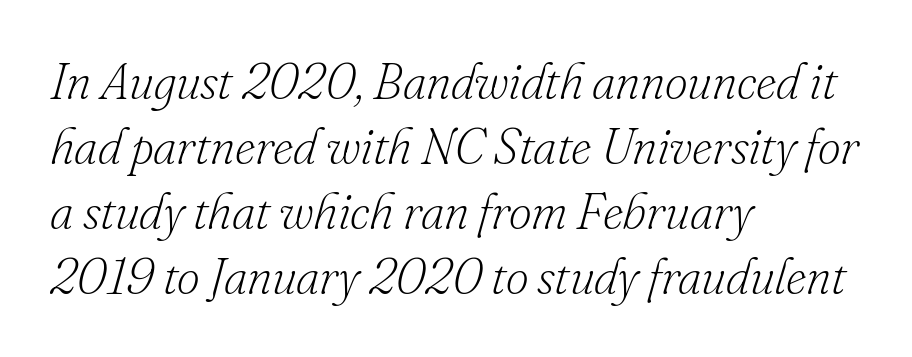
Q: Is the text bold? A: No.
Q: Is the text italic (slanted)? A: Yes, it leans right by about 16 degrees.
Q: Is the typeface a serif or a sans-serif typeface? A: Serif.
Q: Is the text underlined? A: No.
Q: How is the paragraph aligned? A: Left-aligned.
Q: Is the spacing between letters normal or unusually wide? A: Normal.
Q: Is the spacing between lines tight, normal or loose? A: Normal.
Q: Width (condensed, normal, or wide)? A: Normal.
Q: Stroke contrast? A: Low.
Q: x-height? A: Small.
Q: Monospaced? A: No.
